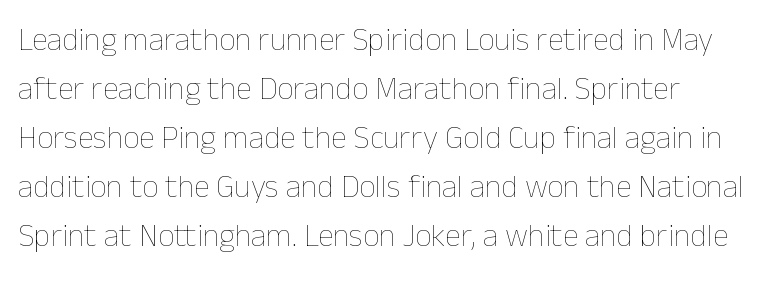
Q: Is the text bold? A: No.
Q: Is the text italic (slanted)? A: No, it is upright.
Q: Is the text underlined? A: No.
Q: How is the paragraph aligned? A: Left-aligned.
Q: Is the spacing between letters normal or unusually wide? A: Normal.
Q: Is the spacing between lines tight, normal or loose? A: Normal.
Q: Width (condensed, normal, or wide)? A: Normal.
Q: Stroke contrast? A: Low.
Q: x-height? A: Medium.
Q: Monospaced? A: No.
